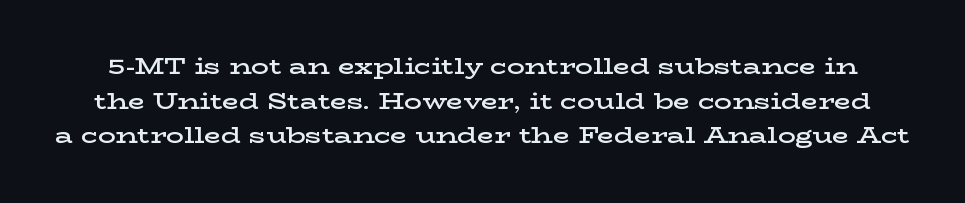
The image shows 22 px text type, upright; set normal line spacing (1.57x), normal letter spacing, not underlined.
